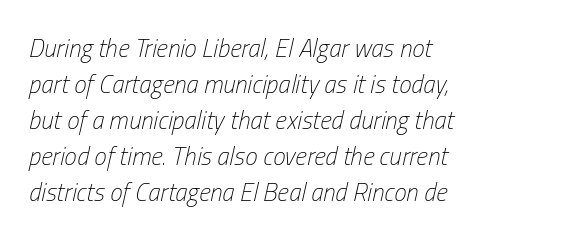
The image shows 25 px text type, italic (leaning right); set left-aligned, normal line spacing (1.44x), normal letter spacing, not underlined.
